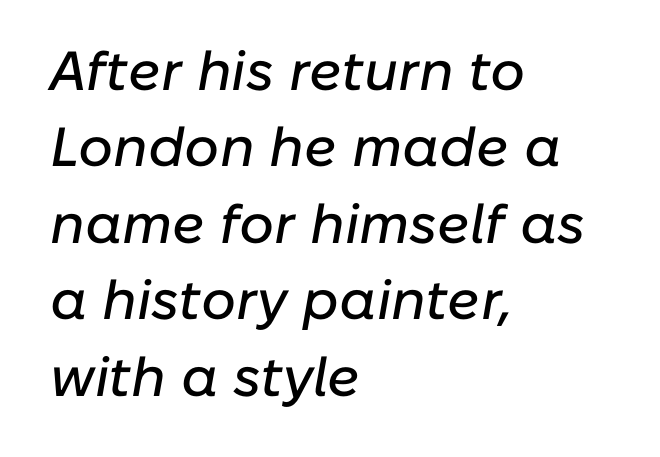
Regular leading. The glyphs look as if they've been sheared to an angle. The gap between lines stays unmarked. Is this a fixed-width face? No — the glyphs have proportional, varying widths.
